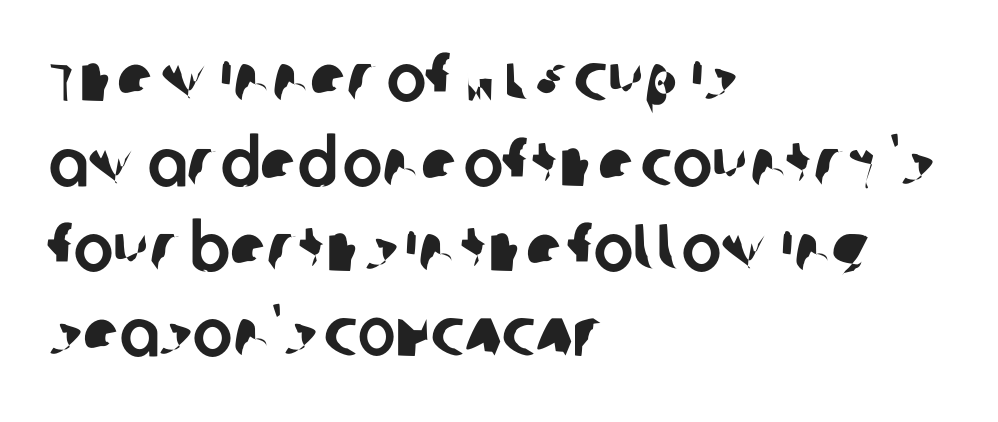
{"serif": "no", "width": "normal", "stroke_contrast": "low", "x_height": "large", "monospaced": "no", "underline": "no", "align": "left", "line_spacing": "normal", "line_spacing_ratio": 1.27, "letter_spacing": "normal", "letter_spacing_em": 0.0, "glyph_px": 67}
